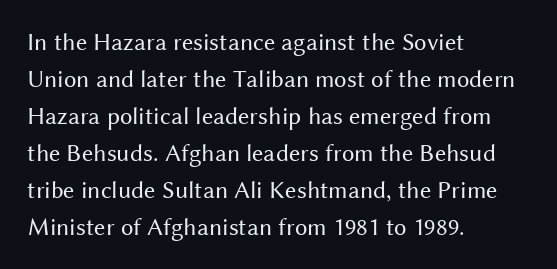
A typesetter would call this leading conventional body-copy spacing. Descender tails drop into unmarked territory. Visually the block forms a straight wall on the left and a jagged coastline on the right. Do the letters lean? They stand straight.
